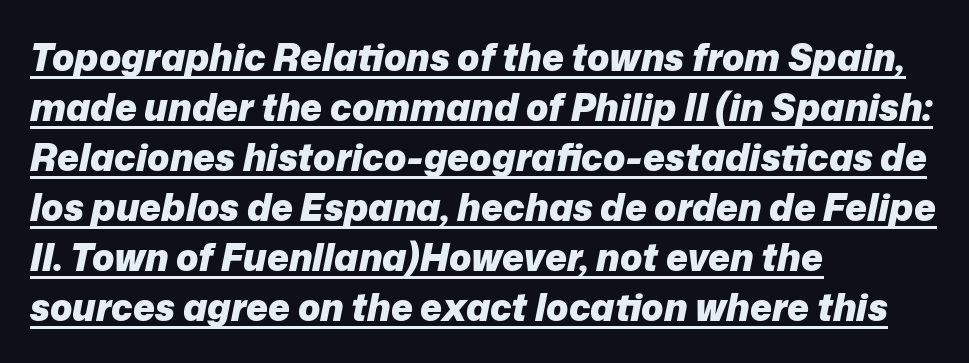
These lines keep a tight, regular rhythm from letter to letter. This is oblique type, the kind used for emphasis or titles. The rendering uses a moderate line-height, typical for paragraphs. The face used here appears with an underline applied. Note the varied advance widths — an 'i' is clearly narrower than an 'm'.
